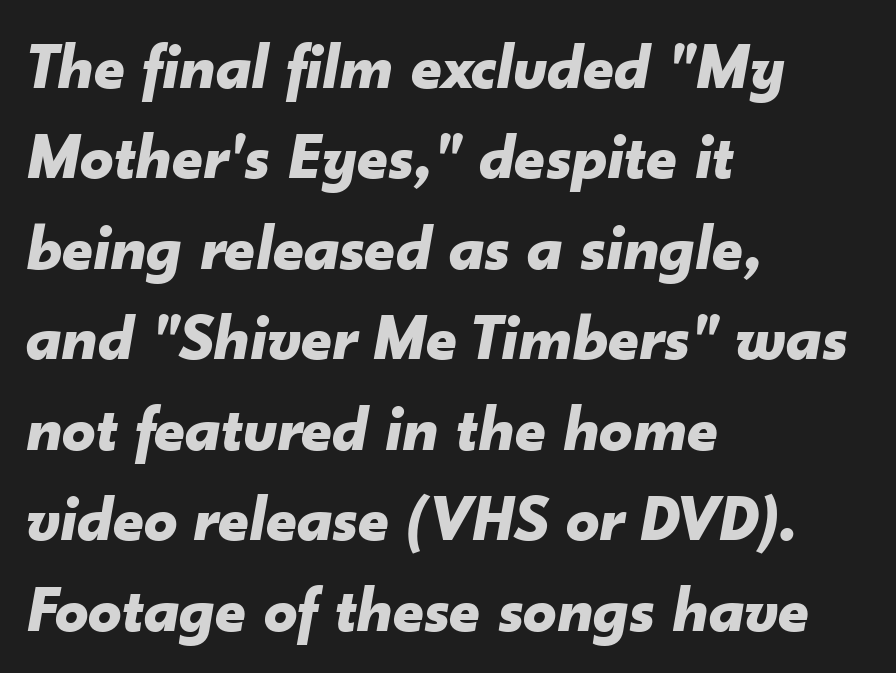
{"italic": "yes", "lean": "right", "slant_degrees": 10, "bold": "yes", "weight": "bold", "width": "normal", "stroke_contrast": "low", "x_height": "small", "monospaced": "no", "underline": "no", "align": "left", "line_spacing": "normal", "line_spacing_ratio": 1.37, "letter_spacing": "normal", "letter_spacing_em": 0.0, "glyph_px": 66}
